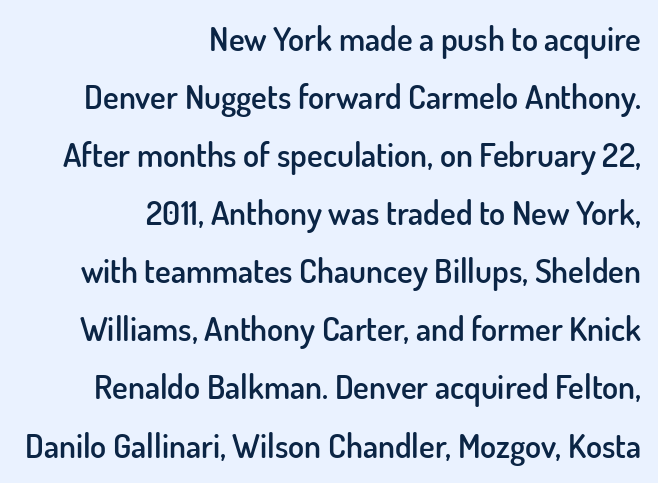
{"serif": "no", "italic": "no", "bold": "semi", "weight": "semibold", "width": "normal", "stroke_contrast": "low", "x_height": "small", "monospaced": "no", "underline": "no", "align": "right", "line_spacing_ratio": 1.76, "letter_spacing": "normal", "letter_spacing_em": 0.0, "glyph_px": 33}
